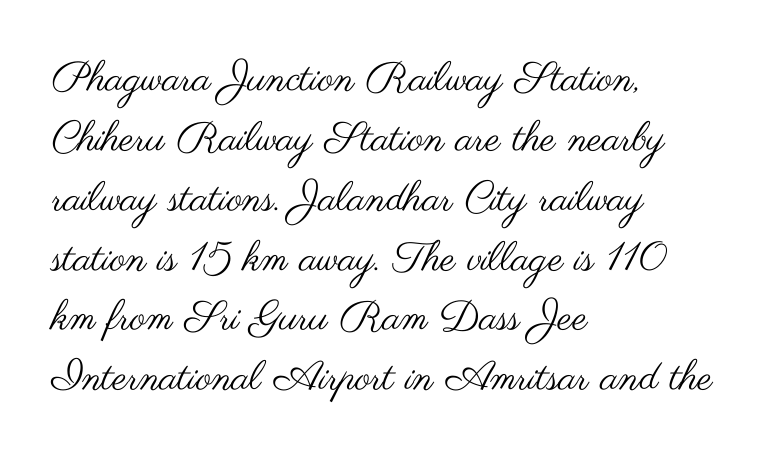
The image shows 41 px regular-weight, wide sans-serif type; set left-aligned, normal line spacing (1.46x), normal letter spacing, not underlined; medium stroke contrast and a small x-height.
